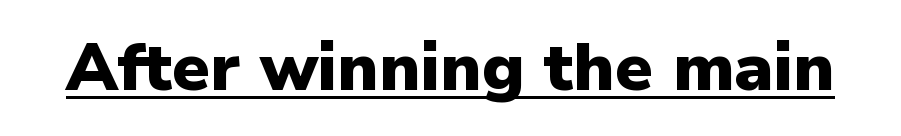
Q: Is the text bold? A: Yes.
Q: Is the text italic (slanted)? A: No, it is upright.
Q: Is the typeface a serif or a sans-serif typeface? A: Sans-serif.
Q: Is the text underlined? A: Yes.
Q: Is the spacing between letters normal or unusually wide? A: Normal.
Q: Width (condensed, normal, or wide)? A: Normal.
Q: Stroke contrast? A: Low.
Q: x-height? A: Medium.
Q: Monospaced? A: No.
